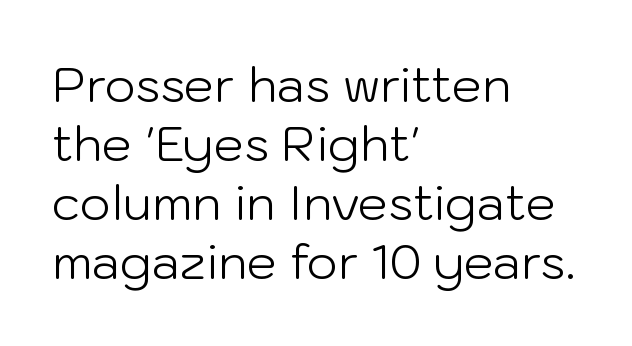
{"serif": "no", "italic": "no", "bold": "no", "weight": "light", "width": "normal", "stroke_contrast": "low", "x_height": "medium", "monospaced": "no", "underline": "no", "align": "left", "line_spacing_ratio": 1.23, "letter_spacing": "normal", "letter_spacing_em": 0.0, "glyph_px": 48}
